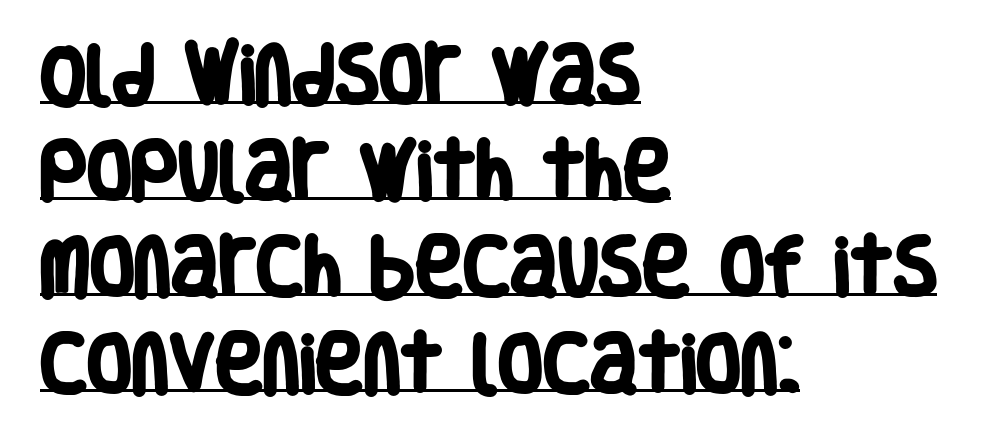
Q: Is the text bold? A: Yes.
Q: Is the typeface a serif or a sans-serif typeface? A: Sans-serif.
Q: Is the text underlined? A: Yes.
Q: How is the paragraph aligned? A: Left-aligned.
Q: Is the spacing between letters normal or unusually wide? A: Normal.
Q: Is the spacing between lines tight, normal or loose? A: Normal.
Q: Width (condensed, normal, or wide)? A: Condensed.
Q: Stroke contrast? A: Low.
Q: x-height? A: Large.
Q: Monospaced? A: No.
